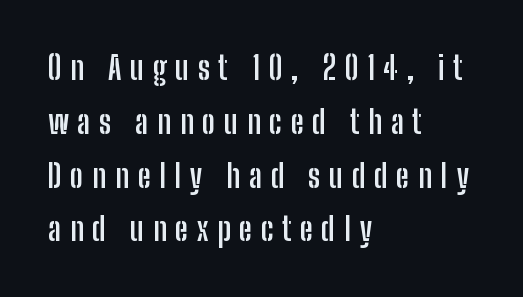
The image shows 32 px semibold, condensed sans-serif type, upright; set left-aligned, normal line spacing (1.68x), unusually wide letter spacing (+0.27 em), not underlined; low stroke contrast and a medium x-height.
